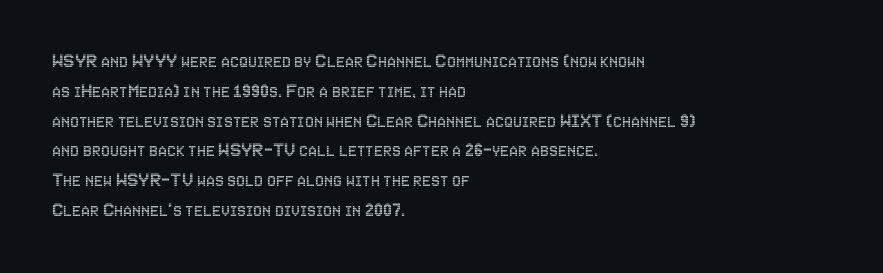
Notice how descenders clear the ascenders below comfortably — that's standard leading. In terms of letterspacing, this is plain default setting. Descender tails drop into unmarked territory. Layout note: lines flush left. The typography opts for an upright posture over an oblique one.
